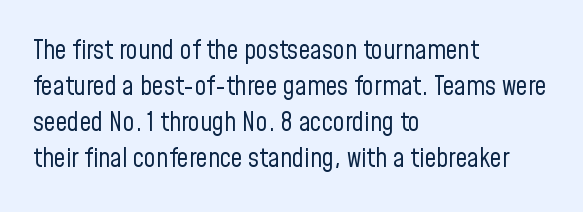
Teacher's note: observe the even left margin — that is flush-left alignment. Students, note that the glyphs here touch the page at normal intervals. Do the letters lean? They stand straight. Descenders hang freely into open space. Stem width sits at or under what a default text font uses.
